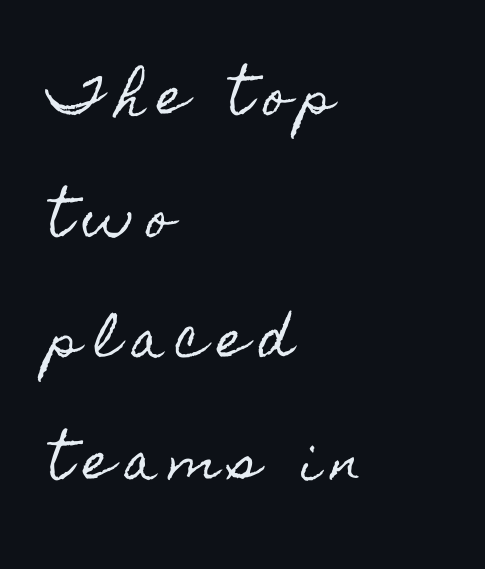
The image shows 49 px condensed type; set left-aligned, loose line spacing (2.48x), unusually wide letter spacing (+0.25 em), not underlined; a small x-height.
